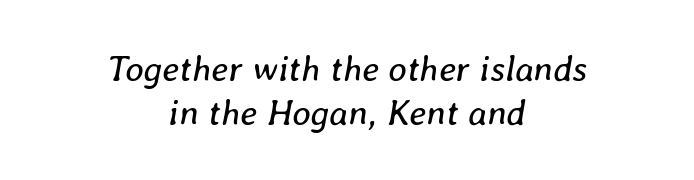
The image shows 36 px regular-weight type, italic (leaning right); set centered, line spacing 1.22x, normal letter spacing, not underlined; low stroke contrast and a medium x-height.
